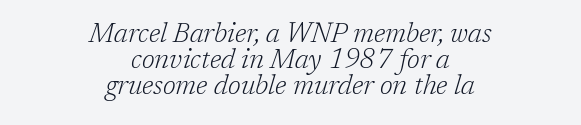
The image shows 27 px text type, italic (leaning right); set centered, tight line spacing (0.97x), normal letter spacing, not underlined.
